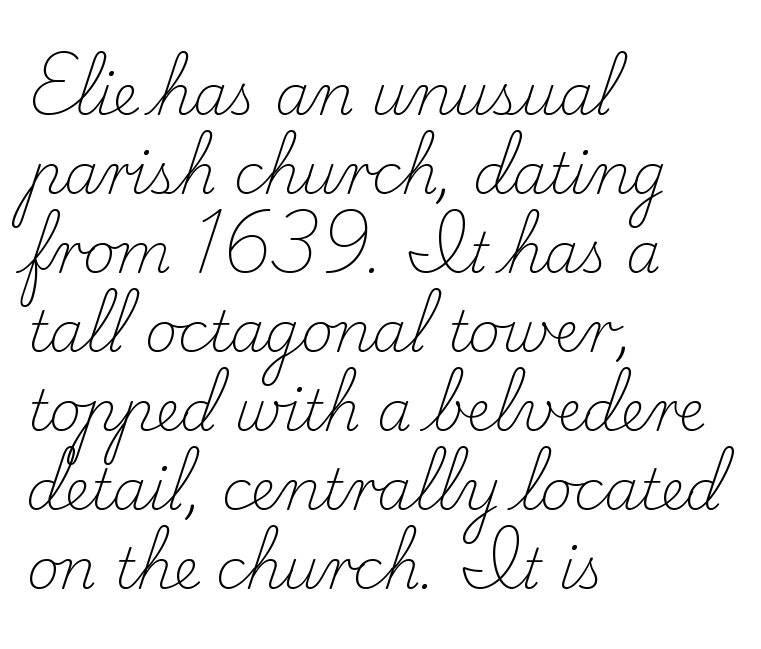
Q: Is the text bold? A: No.
Q: Is the text italic (slanted)? A: Yes.
Q: Is the typeface a serif or a sans-serif typeface? A: Serif.
Q: Is the text underlined? A: No.
Q: How is the paragraph aligned? A: Left-aligned.
Q: Is the spacing between letters normal or unusually wide? A: Normal.
Q: Is the spacing between lines tight, normal or loose? A: Normal.
Q: Width (condensed, normal, or wide)? A: Normal.
Q: Stroke contrast? A: Low.
Q: x-height? A: Small.
Q: Monospaced? A: No.
